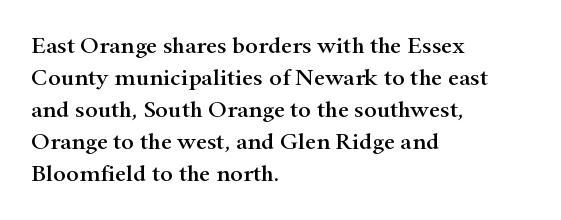
Q: Is the text italic (slanted)? A: No, it is upright.
Q: Is the text underlined? A: No.
Q: How is the paragraph aligned? A: Left-aligned.
Q: Is the spacing between letters normal or unusually wide? A: Normal.
Q: Is the spacing between lines tight, normal or loose? A: Normal.
